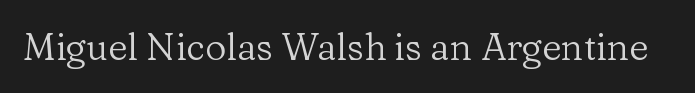
Q: Is the text bold? A: No.
Q: Is the text italic (slanted)? A: No, it is upright.
Q: Is the typeface a serif or a sans-serif typeface? A: Serif.
Q: Is the text underlined? A: No.
Q: Is the spacing between letters normal or unusually wide? A: Normal.
Q: Width (condensed, normal, or wide)? A: Normal.
Q: Stroke contrast? A: Low.
Q: x-height? A: Medium.
Q: Monospaced? A: No.
